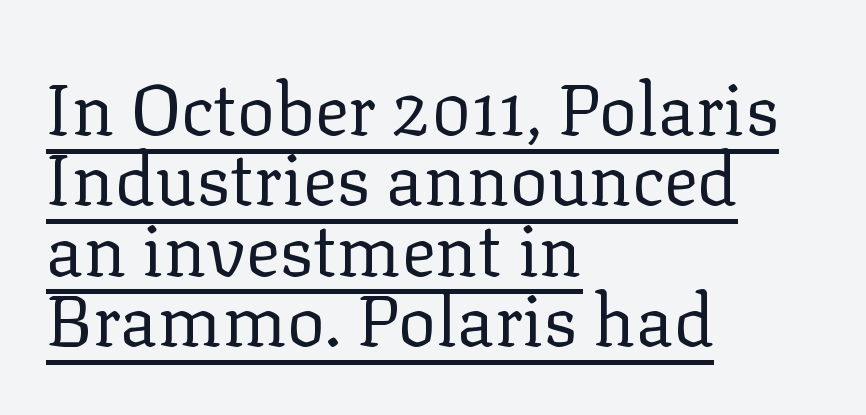
Varying glyph widths throughout — classic text-font behaviour. Tall strokes in this sample are plumb rather than angled. How are the letters spaced? Ordinarily, with no added tracking. Yep, those are serifs on the letters. This rendering features underlined lettering.
